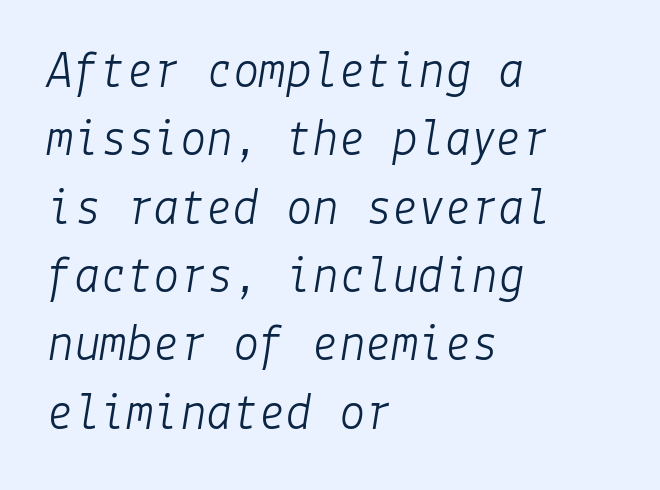
This is oblique type, the kind used for emphasis or titles. Reading down the block, your eye returns to a fixed left position each line. Each stroke keeps to a modest, everyday thickness or less. Tracking here is standard; glyphs follow each other at the usual distance. No word sits above an underline.
